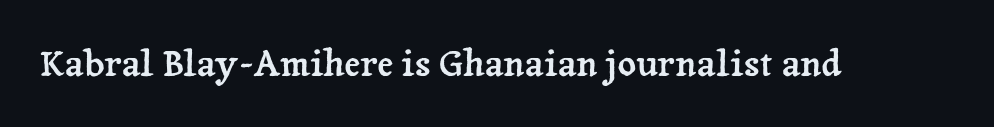
Q: Is the text italic (slanted)? A: No, it is upright.
Q: Is the typeface a serif or a sans-serif typeface? A: Serif.
Q: Is the text underlined? A: No.
Q: Is the spacing between letters normal or unusually wide? A: Normal.
Q: Width (condensed, normal, or wide)? A: Normal.
Q: Stroke contrast? A: Low.
Q: x-height? A: Medium.
Q: Monospaced? A: No.
